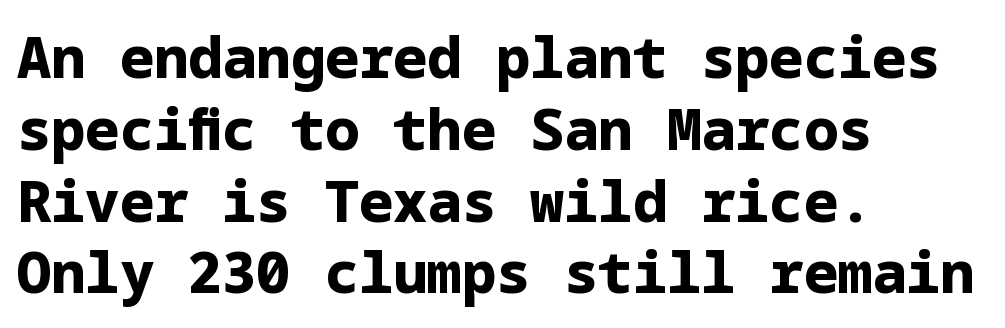
{"serif": "no", "italic": "no", "bold": "yes", "weight": "bold", "width": "normal", "stroke_contrast": "low", "x_height": "medium", "underline": "no", "align": "left", "line_spacing": "normal", "line_spacing_ratio": 1.26, "letter_spacing": "normal", "letter_spacing_em": 0.0, "glyph_px": 57}
